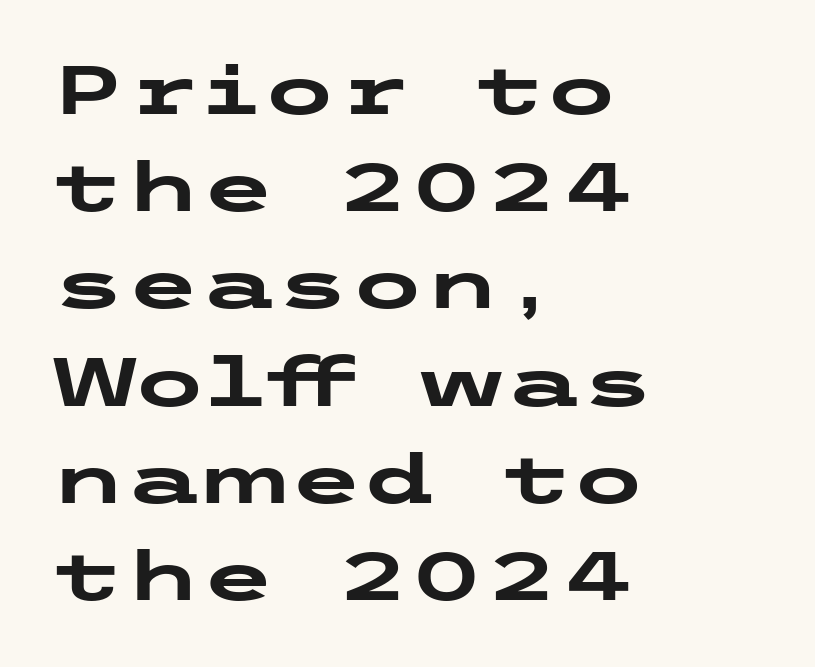
{"serif": "no", "italic": "no", "bold": "yes", "weight": "heavy", "width": "wide", "stroke_contrast": "low", "x_height": "medium", "underline": "no", "align": "left", "line_spacing": "normal", "line_spacing_ratio": 1.43, "letter_spacing": "normal", "letter_spacing_em": 0.0, "glyph_px": 68}
